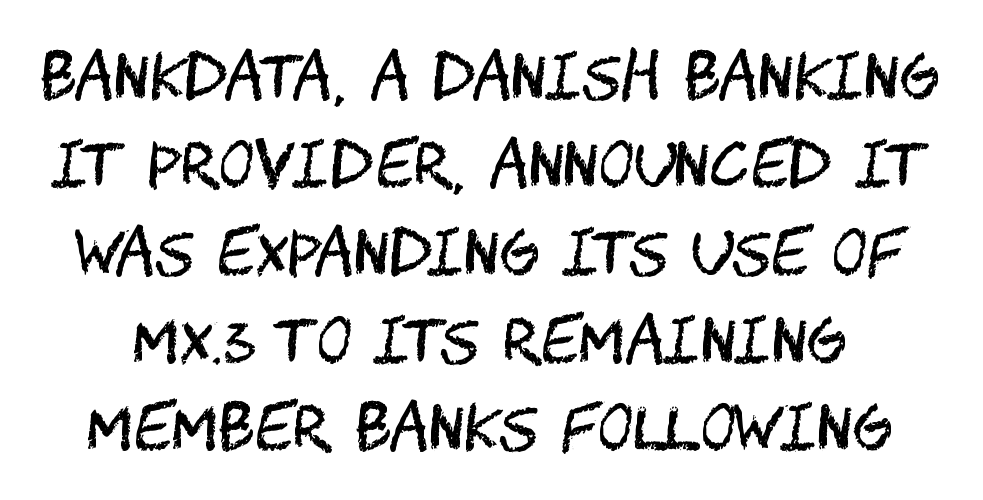
Classification — sans serif. The strokes are not fattened; the text isn't bold. Summary of vertical rhythm: regular, with standard interline spacing. The type is set solid horizontally, with unmodified tracking. This is the regular roman posture of the typeface.
